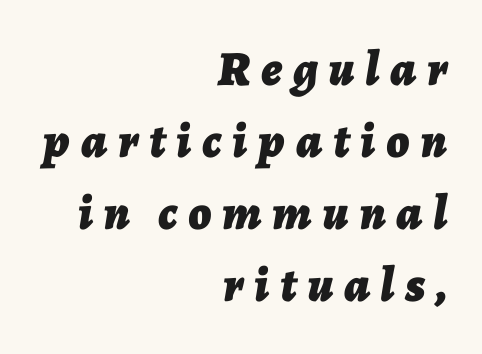
{"italic": "yes", "lean": "right", "slant_degrees": 7, "bold": "yes", "weight": "bold", "width": "normal", "stroke_contrast": "low", "x_height": "medium", "monospaced": "no", "underline": "no", "align": "right", "line_spacing": "normal", "line_spacing_ratio": 1.47, "letter_spacing": "wide", "letter_spacing_em": 0.22, "glyph_px": 49}
